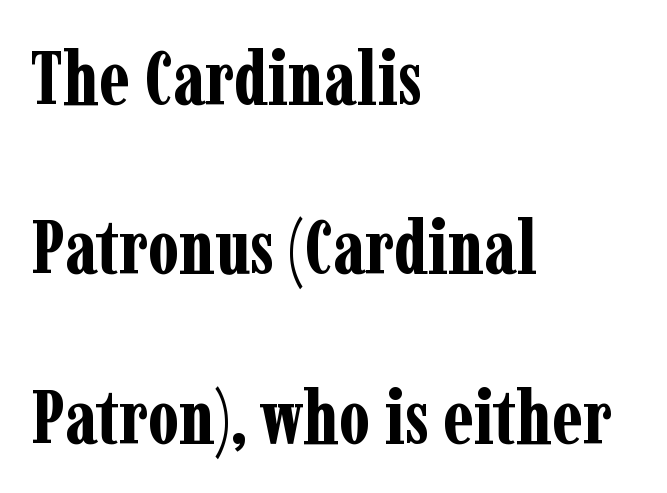
{"serif": "yes", "italic": "no", "bold": "yes", "weight": "bold", "width": "condensed", "stroke_contrast": "low", "x_height": "medium", "monospaced": "no", "underline": "no", "align": "left", "line_spacing": "loose", "line_spacing_ratio": 2.23, "letter_spacing": "normal", "letter_spacing_em": 0.0, "glyph_px": 76}
